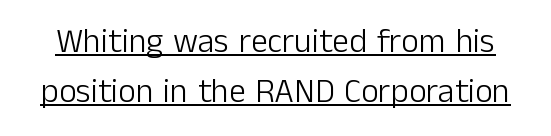
{"serif": "no", "italic": "no", "bold": "no", "weight": "light", "width": "normal", "stroke_contrast": "low", "x_height": "medium", "monospaced": "no", "underline": "yes", "line_spacing": "normal", "line_spacing_ratio": 1.48, "letter_spacing": "normal", "letter_spacing_em": 0.0, "glyph_px": 34}
